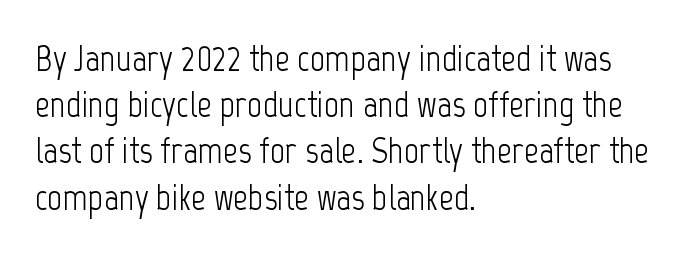
The image shows 37 px light, condensed sans-serif type, upright; set left-aligned, normal line spacing (1.25x), normal letter spacing, not underlined; low stroke contrast and a medium x-height.
